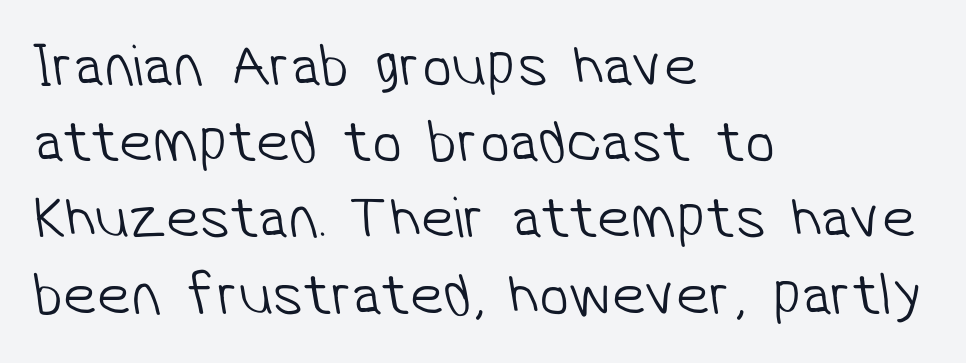
The image shows 60 px light sans-serif type; set left-aligned, normal line spacing (1.27x), normal letter spacing, not underlined; low stroke contrast and a medium x-height.
